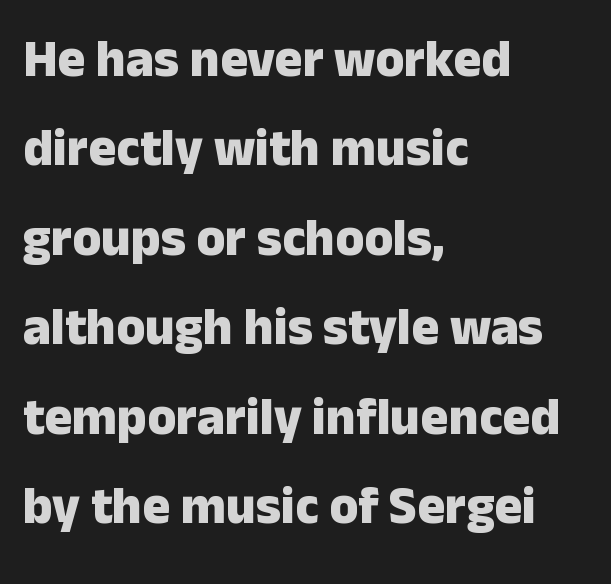
The image shows 52 px heavy sans-serif type, upright; set left-aligned, line spacing 1.72x, normal letter spacing, not underlined; low stroke contrast and a medium x-height.
